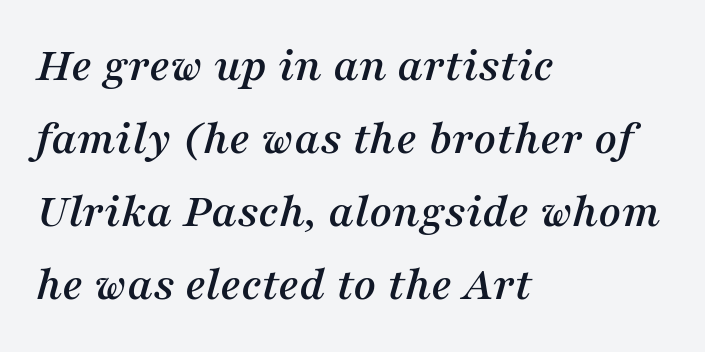
Observe the ordinary spacing: letters are neighbours, not strangers. Normally led — the rows are evenly, conventionally spaced. The typesetter chose a ragged-right arrangement here. The face used here is proportionally spaced, like ordinary book or web type. You can tell from the footed stems that serif type was used.
